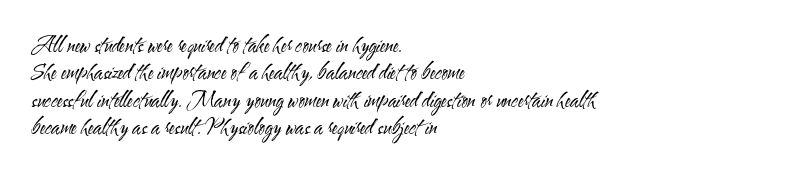
{"bold": "no", "underline": "no", "align": "left", "line_spacing": "normal", "line_spacing_ratio": 1.3, "letter_spacing": "normal", "letter_spacing_em": 0.0, "glyph_px": 21}
